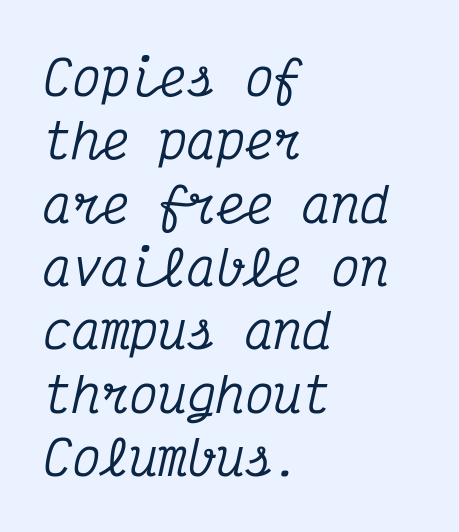
The image shows 48 px condensed serif type, italic (leaning right), monospaced; set left-aligned, normal line spacing (1.32x), normal letter spacing, not underlined; medium stroke contrast and a medium x-height.
